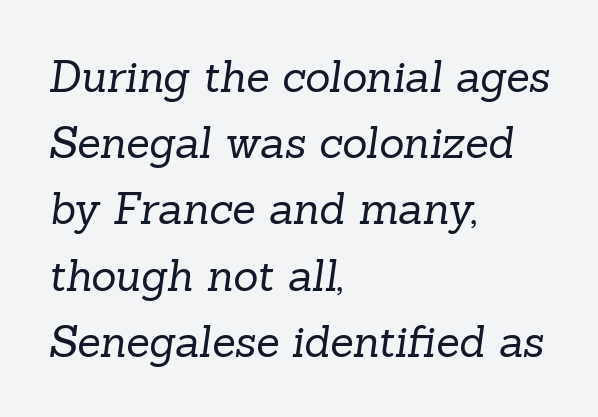
Q: Is the text bold? A: No.
Q: Is the typeface a serif or a sans-serif typeface? A: Serif.
Q: Is the text underlined? A: No.
Q: How is the paragraph aligned? A: Left-aligned.
Q: Is the spacing between letters normal or unusually wide? A: Normal.
Q: Is the spacing between lines tight, normal or loose? A: Normal.
Q: Width (condensed, normal, or wide)? A: Normal.
Q: Stroke contrast? A: Low.
Q: x-height? A: Medium.
Q: Monospaced? A: No.
